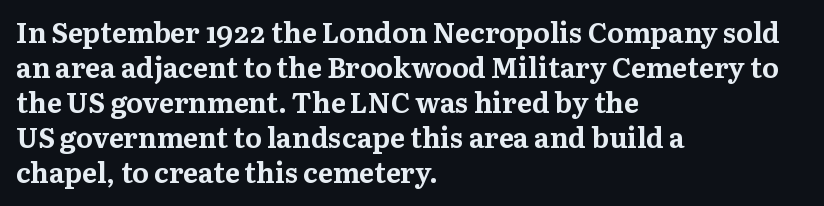
The image shows 28 px bold serif type, upright; set left-aligned, normal line spacing (1.25x), normal letter spacing, not underlined; medium stroke contrast and a medium x-height.
